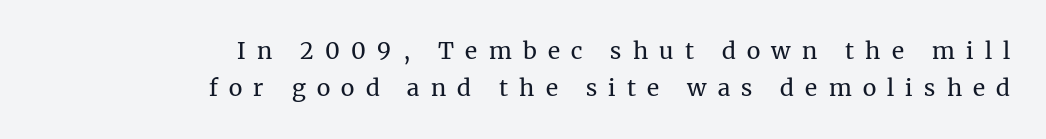
{"italic": "no", "bold": "no", "underline": "no", "align": "right", "line_spacing": "normal", "line_spacing_ratio": 1.6, "letter_spacing": "wide", "letter_spacing_em": 0.49, "glyph_px": 23}
